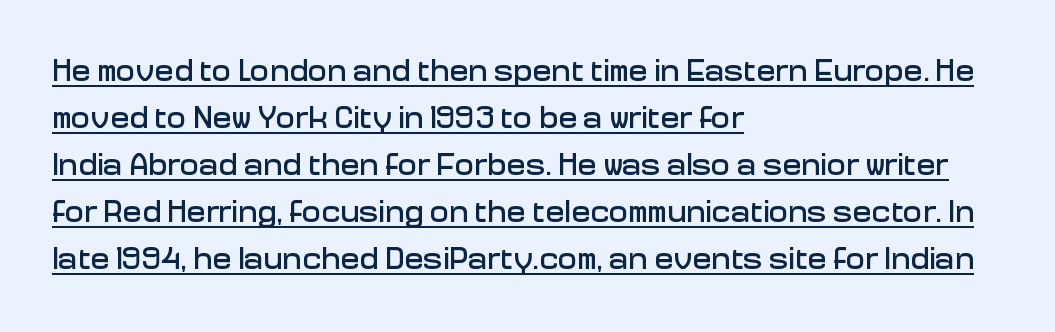
The image shows 32 px sans-serif type, upright; set left-aligned, normal line spacing (1.47x), normal letter spacing, underlined; low stroke contrast and a medium x-height.
